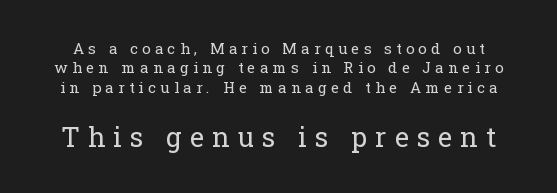
Each stroke keeps to a modest, everyday thickness or less. The letters are spread apart with noticeably loose tracking. Ordinary non-slanted type is in use. The passage shown stacks its lines at a standard gap. Any mark beneath the type? The region is blank.
